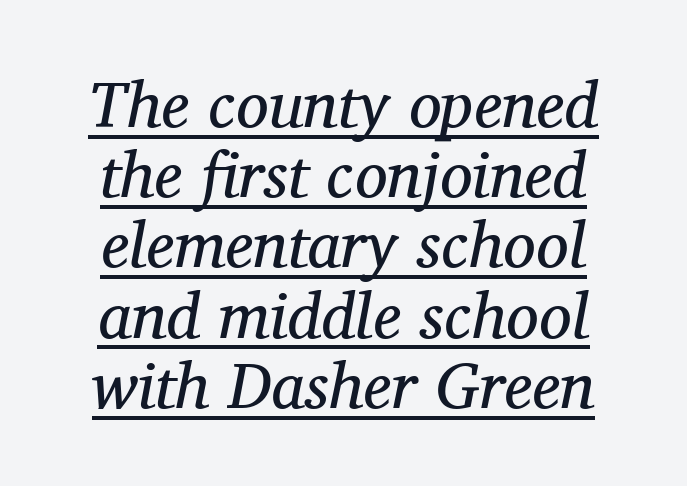
{"serif": "yes", "italic": "yes", "lean": "right", "slant_degrees": 11, "bold": "no", "weight": "regular", "width": "normal", "stroke_contrast": "medium", "x_height": "medium", "monospaced": "no", "underline": "yes", "align": "center", "line_spacing": "tight", "line_spacing_ratio": 1.08, "letter_spacing": "normal", "letter_spacing_em": 0.0, "glyph_px": 65}
